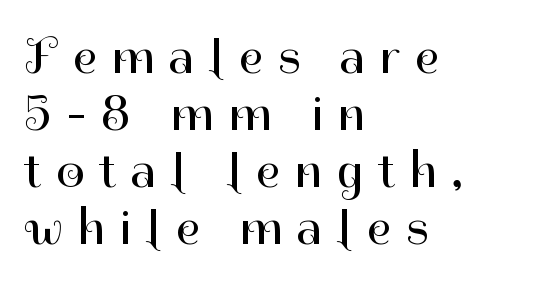
The image shows 51 px regular-weight sans-serif type, upright; set left-aligned, tight line spacing (1.12x), unusually wide letter spacing (+0.29 em), not underlined; high stroke contrast and a medium x-height.
